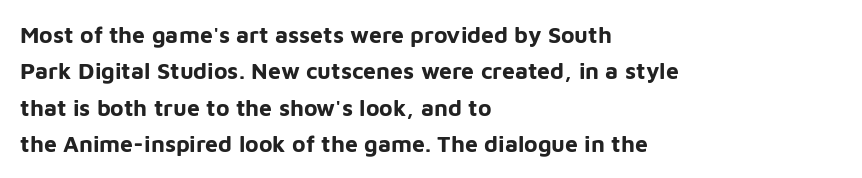
Q: Is the text bold? A: Yes.
Q: Is the text italic (slanted)? A: No, it is upright.
Q: Is the text underlined? A: No.
Q: How is the paragraph aligned? A: Left-aligned.
Q: Is the spacing between letters normal or unusually wide? A: Normal.
Q: Is the spacing between lines tight, normal or loose? A: Normal.
